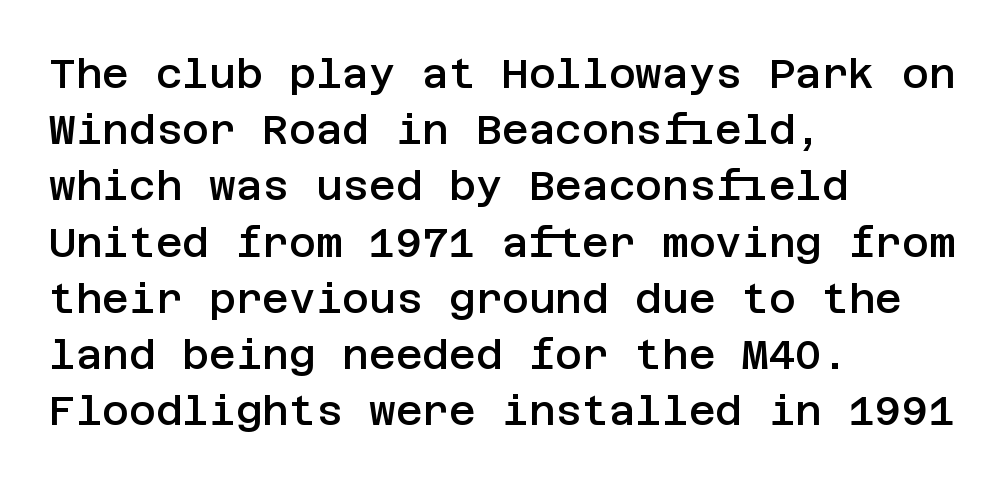
Posture: vertical. Grotesque or geometric, the face here clearly has no serifs. Left-aligned paragraph, ragged on the right. Whoever set this chose a conventional vertical rhythm. No word sits above an underline. A typesetter would call this zero additional tracking.
